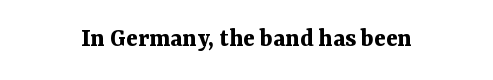
The image shows 27 px bold type, upright; set normal letter spacing, not underlined.
